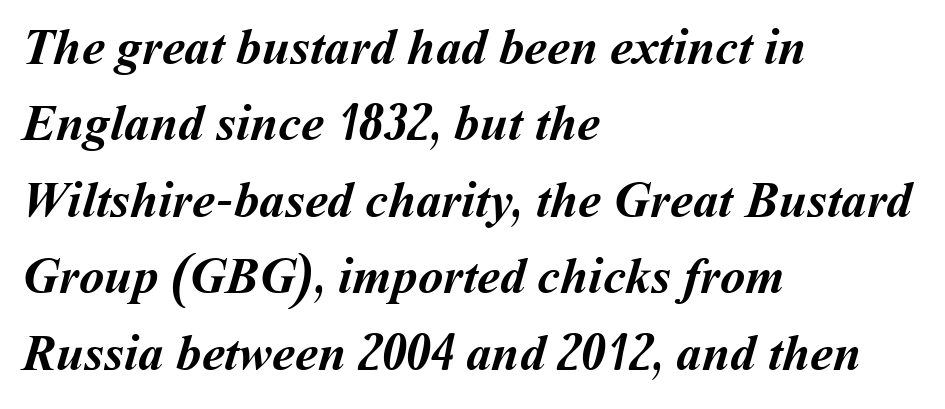
The image shows 51 px semibold type; set left-aligned, normal line spacing (1.5x), normal letter spacing, not underlined; medium stroke contrast and a medium x-height.
